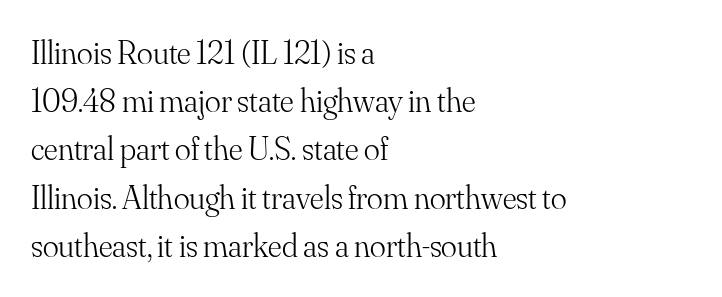
Q: Is the text bold? A: No.
Q: Is the text italic (slanted)? A: No, it is upright.
Q: Is the typeface a serif or a sans-serif typeface? A: Serif.
Q: Is the text underlined? A: No.
Q: How is the paragraph aligned? A: Left-aligned.
Q: Is the spacing between letters normal or unusually wide? A: Normal.
Q: Is the spacing between lines tight, normal or loose? A: Normal.
Q: Width (condensed, normal, or wide)? A: Normal.
Q: Stroke contrast? A: Medium.
Q: x-height? A: Small.
Q: Monospaced? A: No.
